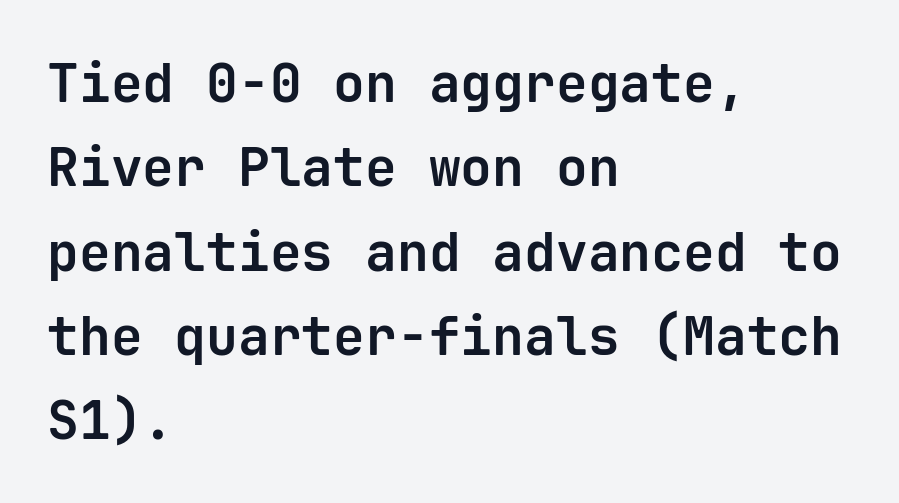
{"serif": "no", "italic": "no", "bold": "yes", "weight": "bold", "width": "normal", "stroke_contrast": "low", "x_height": "medium", "monospaced": "yes", "underline": "no", "align": "left", "line_spacing": "normal", "line_spacing_ratio": 1.59, "letter_spacing": "normal", "letter_spacing_em": 0.0, "glyph_px": 53}
